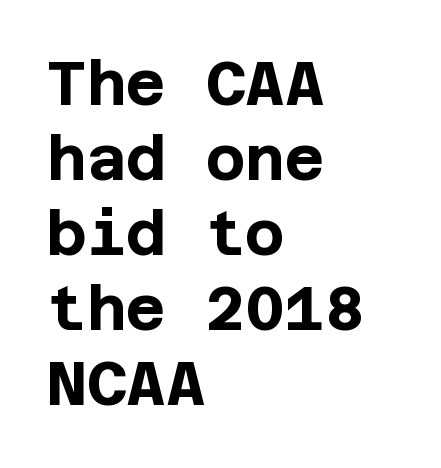
The passage is arranged the way most books set body copy — flush left. The lettering holds an erect, upright posture throughout. The letterforms sit shoulder to shoulder at normal distance. A clean baseline with only descenders dipping below it.
